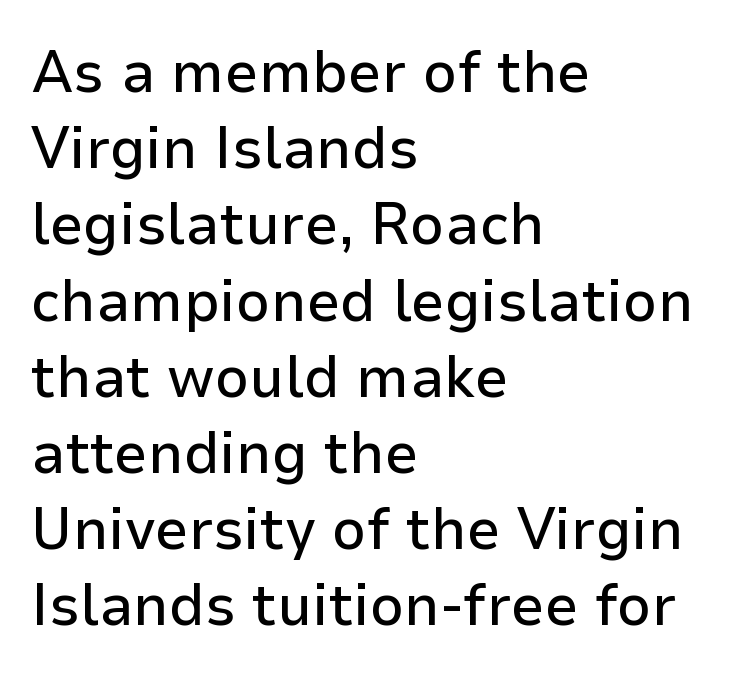
The letterforms sit shoulder to shoulder at normal distance. The font family rendered here belongs to the sans-serif group. Every row of glyphs begins at an identical x-position on the left. Think of a printed novel: that variable character pitch is what you see here.
